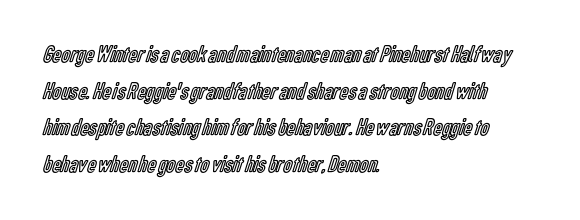
{"underline": "no", "align": "left", "line_spacing": "normal", "line_spacing_ratio": 1.53, "letter_spacing": "normal", "letter_spacing_em": 0.0, "glyph_px": 24}
